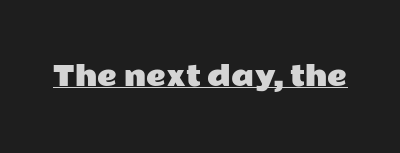
The image shows 27 px text type, upright; set normal letter spacing, underlined.
